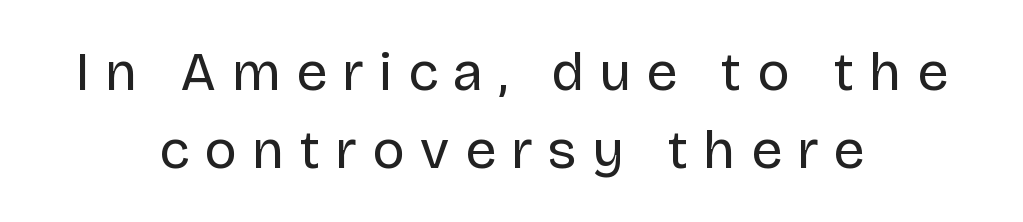
Do the characters align in a grid? No, the font is proportional. The weight would be labelled regular, book, light, or lighter still. Glyph-to-glyph distance is far greater than everyday printed text. The text was rendered using a sans face with plain stroke endings. The specimen reads as upright at a glance.
